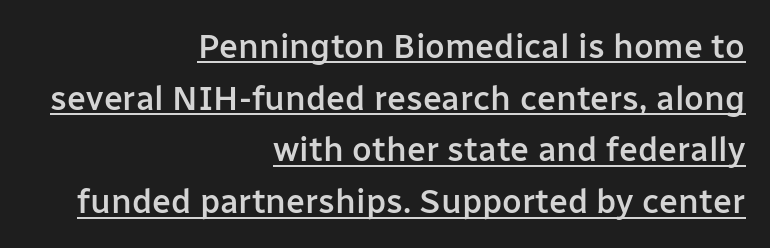
The letters advance in unequal steps, a hallmark of proportional type. Unlike italic type, these characters show no tilt at all. A somewhat darkened texture: the type is semibold rather than bold. The rag falls on the left side of this text block. A rule runs beneath these lines of type.
